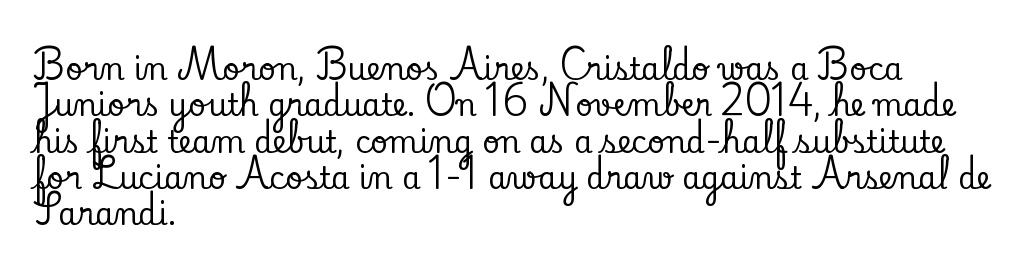
Style check: upright. Does the type have serifs? Yes, each stem ends in a small foot. The zone under the glyphs is completely vacant. Observe the ordinary spacing: letters are neighbours, not strangers. Notice how the passage keeps a crisp vertical edge on the left only. Do the characters align in a grid? No, the font is proportional.
